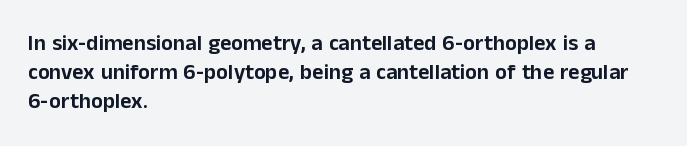
The image shows 22 px text type, upright; set left-aligned, normal line spacing (1.31x), normal letter spacing, not underlined.
